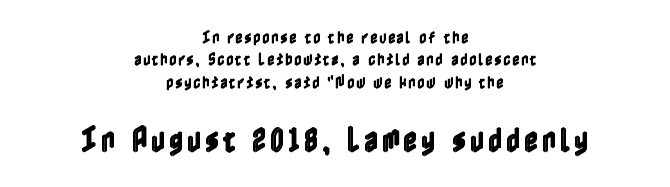
This rendering uses center alignment, leaving both contours irregular but symmetric. Size contrast runs from small at the top to large at the bottom. One glance says typical: line gaps are just what's usual. This rendering features lettering with no underline.
